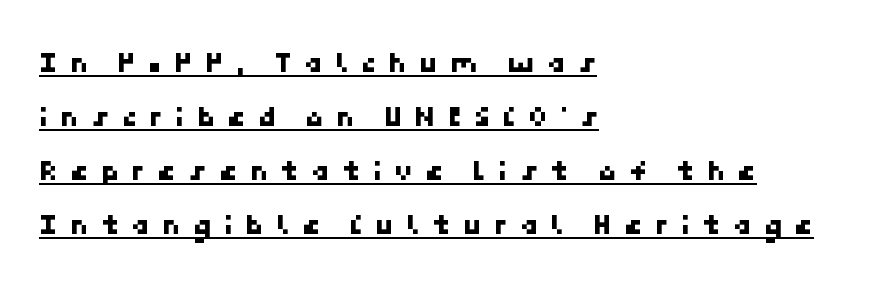
Each line of the rendering has a horizontal stroke beneath the glyphs. Left-aligned paragraph, ragged on the right. Honestly, the letter spacing is so wide it's the main thing you notice. This sample uses a sans-serif face.
